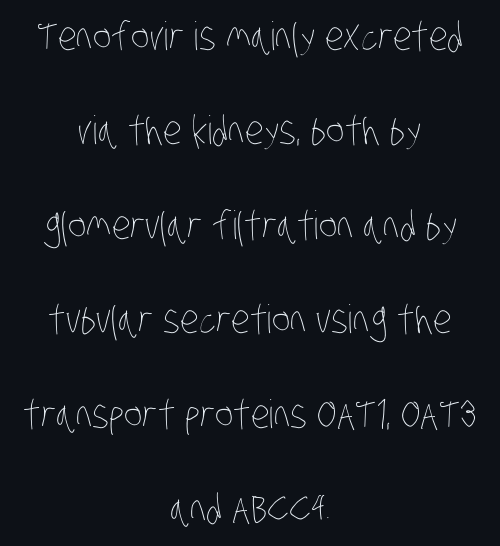
The image shows 39 px thin, condensed type; set centered, loose line spacing (2.42x), normal letter spacing, not underlined; low stroke contrast and a large x-height.
